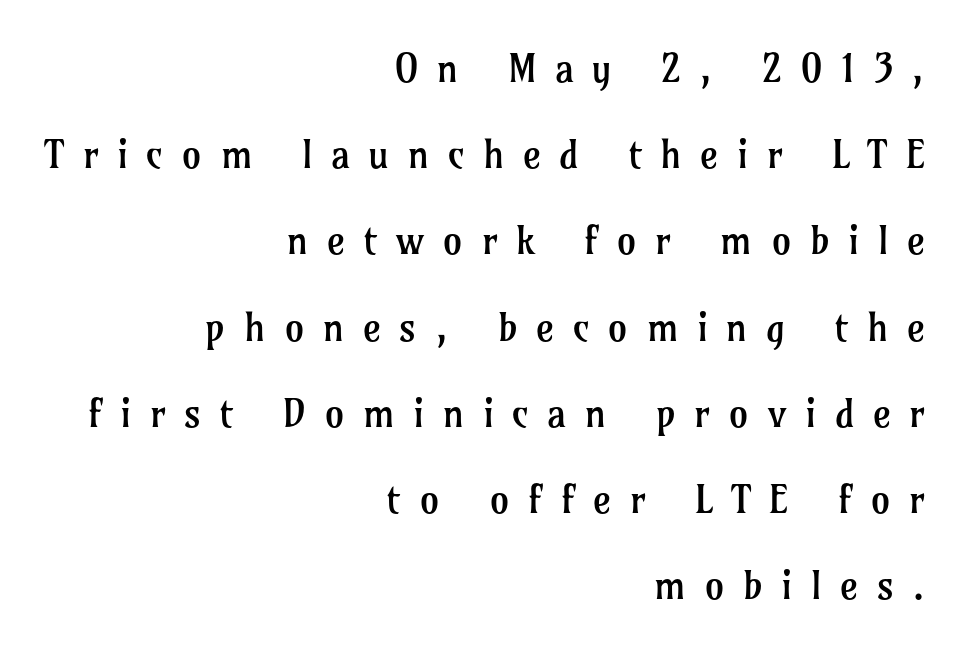
The image shows 39 px regular-weight serif type, upright; set right-aligned, loose line spacing (2.21x), unusually wide letter spacing (+0.47 em), not underlined; low stroke contrast and a medium x-height.
